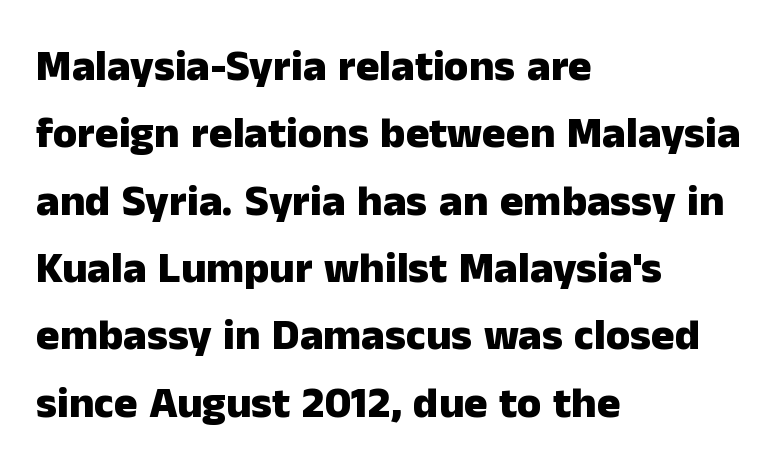
The image shows 44 px heavy sans-serif type, upright; set left-aligned, normal line spacing (1.53x), normal letter spacing, not underlined; low stroke contrast and a medium x-height.
